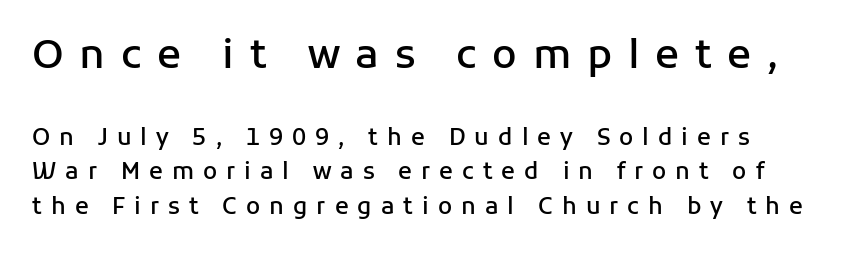
{"serif": "no", "italic": "no", "bold": "semi", "weight": "semibold", "width": "normal", "stroke_contrast": "low", "x_height": "medium", "monospaced": "no", "underline": "no", "align": "left", "line_spacing": "normal", "line_spacing_ratio": 1.5, "letter_spacing": "wide", "letter_spacing_em": 0.39, "larger_block": "first", "size_ratio": 1.74, "glyph_px": 40}
